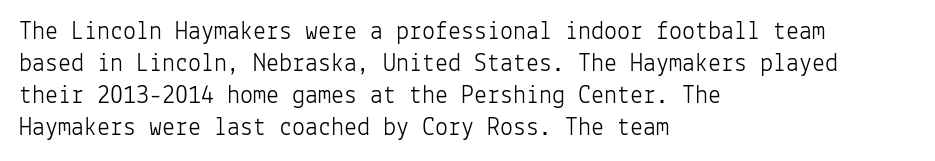
The passage shown is not underscored anywhere. Words appear dense and cohesive because spacing is normal. Alignment: flush left. Unlike italic type, these characters show no tilt at all.
